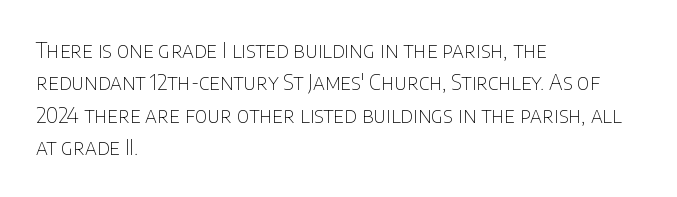
Q: Is the text bold? A: No.
Q: Is the text italic (slanted)? A: No, it is upright.
Q: Is the text underlined? A: No.
Q: How is the paragraph aligned? A: Left-aligned.
Q: Is the spacing between letters normal or unusually wide? A: Normal.
Q: Is the spacing between lines tight, normal or loose? A: Normal.
